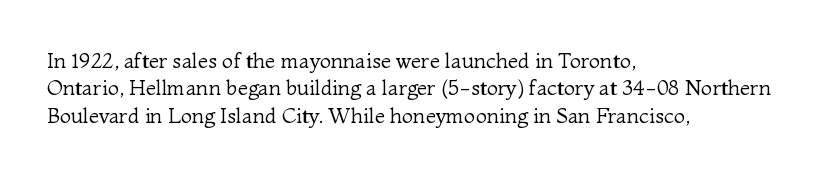
Reading down the block, your eye returns to a fixed left position each line. The weight tops out at a normal text grade. Interline gaps are of average width in this sample. The letters sit at their default tracking, neither squeezed nor spread.
